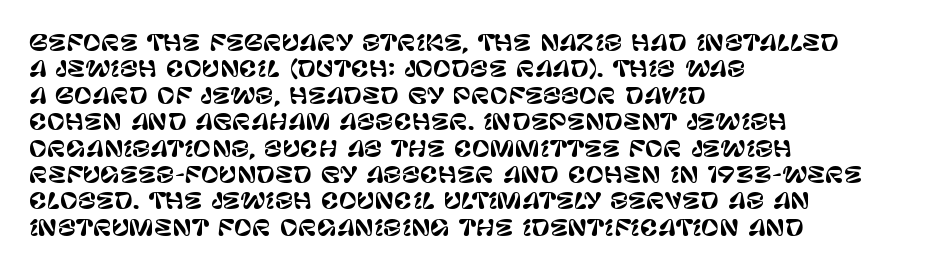
This rendering features lettering with no underline. Horizontal alignment here is leftward, the default for most running prose. These lines keep a tight, regular rhythm from letter to letter.
